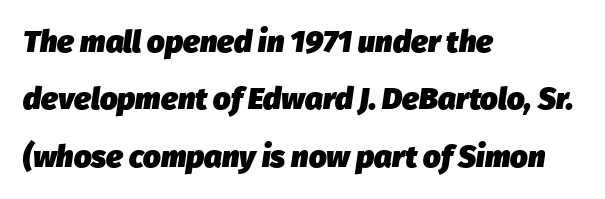
The image shows 31 px heavy type, italic (leaning right); set left-aligned, line spacing 1.85x, normal letter spacing, not underlined; low stroke contrast and a medium x-height.
